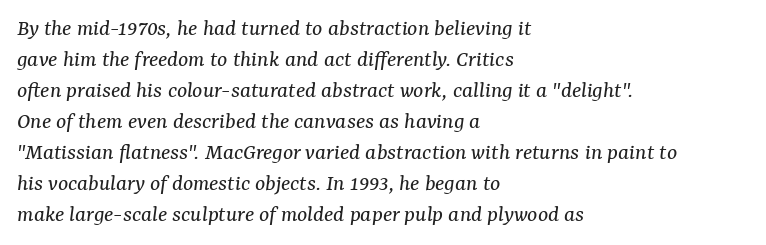
Does the leading feel generous? No, just average. These lines were composed using italics. In terms of letterspacing, this is plain default setting. Stem width sits at or under what a default text font uses.
